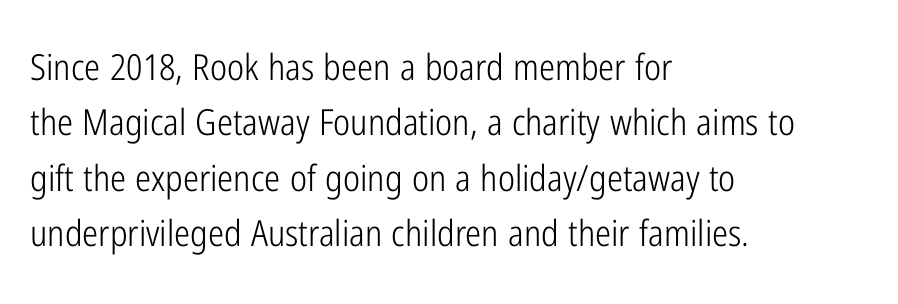
The image shows 36 px light, condensed sans-serif type, upright; set left-aligned, normal line spacing (1.54x), normal letter spacing, not underlined; low stroke contrast and a medium x-height.
